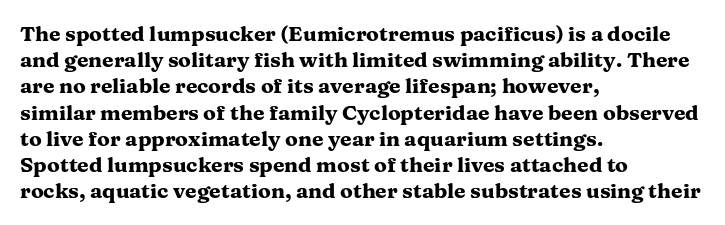
Q: Is the text bold? A: Yes.
Q: Is the text italic (slanted)? A: No, it is upright.
Q: Is the text underlined? A: No.
Q: How is the paragraph aligned? A: Left-aligned.
Q: Is the spacing between letters normal or unusually wide? A: Normal.
Q: Is the spacing between lines tight, normal or loose? A: Normal.
